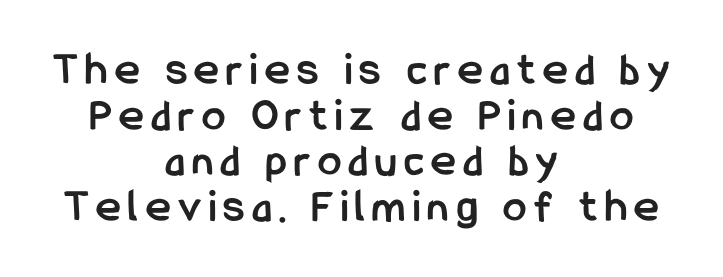
Q: Is the text bold? A: Yes.
Q: Is the text italic (slanted)? A: No, it is upright.
Q: Is the typeface a serif or a sans-serif typeface? A: Sans-serif.
Q: Is the text underlined? A: No.
Q: How is the paragraph aligned? A: Centered.
Q: Is the spacing between lines tight, normal or loose? A: Tight.
Q: Width (condensed, normal, or wide)? A: Condensed.
Q: Stroke contrast? A: Low.
Q: x-height? A: Medium.
Q: Monospaced? A: No.
